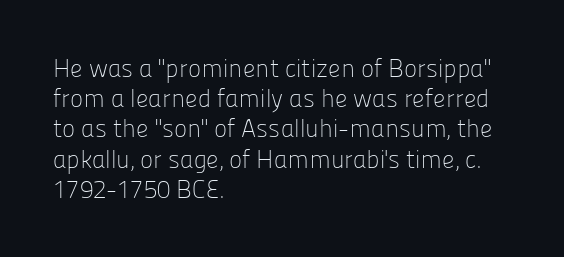
In terms of posture, this sample is upright. The rendering keeps characters at their native spacing. Caption: face not bold, strokes unweighted. The string is rendered with underlining switched off. Horizontal alignment here is leftward, the default for most running prose.
